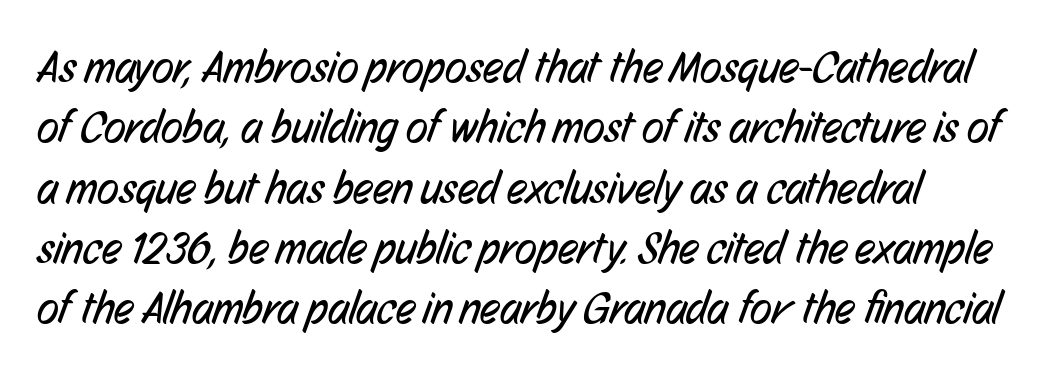
Q: Is the text bold? A: No.
Q: Is the typeface a serif or a sans-serif typeface? A: Sans-serif.
Q: Is the text underlined? A: No.
Q: Is the spacing between letters normal or unusually wide? A: Normal.
Q: Is the spacing between lines tight, normal or loose? A: Normal.
Q: Width (condensed, normal, or wide)? A: Condensed.
Q: Stroke contrast? A: Low.
Q: x-height? A: Medium.
Q: Monospaced? A: No.
